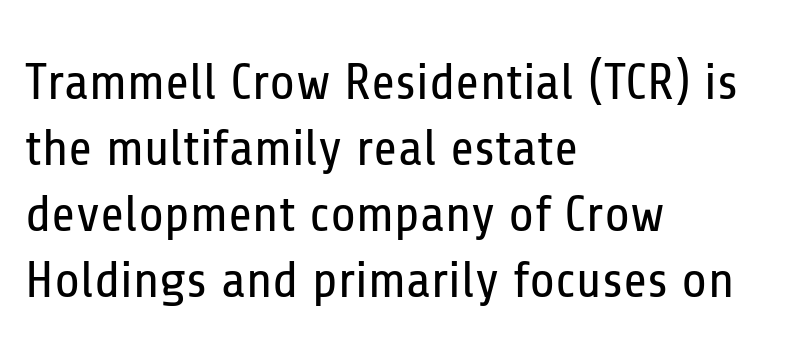
Q: Is the text bold? A: No.
Q: Is the text italic (slanted)? A: No, it is upright.
Q: Is the typeface a serif or a sans-serif typeface? A: Sans-serif.
Q: Is the text underlined? A: No.
Q: How is the paragraph aligned? A: Left-aligned.
Q: Is the spacing between letters normal or unusually wide? A: Normal.
Q: Is the spacing between lines tight, normal or loose? A: Normal.
Q: Width (condensed, normal, or wide)? A: Condensed.
Q: Stroke contrast? A: Low.
Q: x-height? A: Medium.
Q: Monospaced? A: No.
